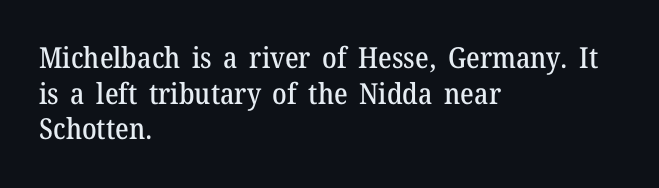
The letterforms sit shoulder to shoulder at normal distance. Descender tails drop into unmarked territory. Is this a sans? No — the strokes have serifs. The lines in this sample share a left origin and differ only in where they stop.
